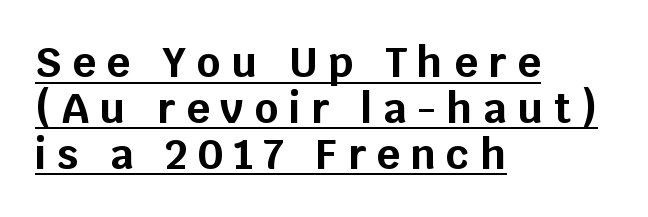
Compared with typical body copy, the letter spacing here is much looser. Does a line run under the words? Yes, clearly. Type style note: lacks serifs. The paragraph shown leans on its left margin. A typesetter would call this leading minimal, almost set solid. This sample has the flowing, uneven cadence of proportional lettering.
